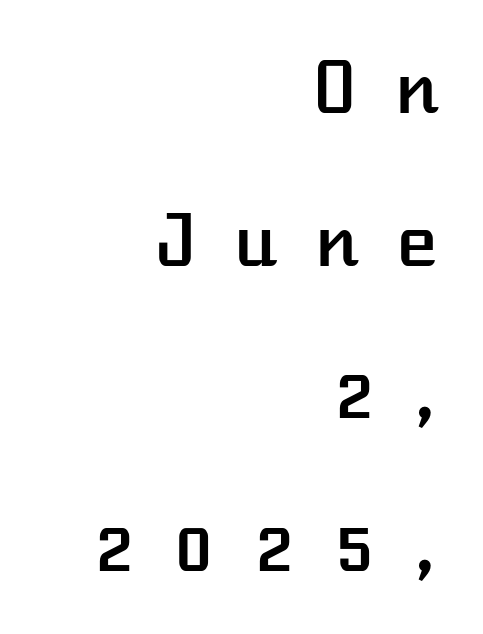
The image shows 71 px text type, upright; set right-aligned, loose line spacing (2.15x), unusually wide letter spacing (+0.46 em), not underlined; low stroke contrast and a medium x-height.
